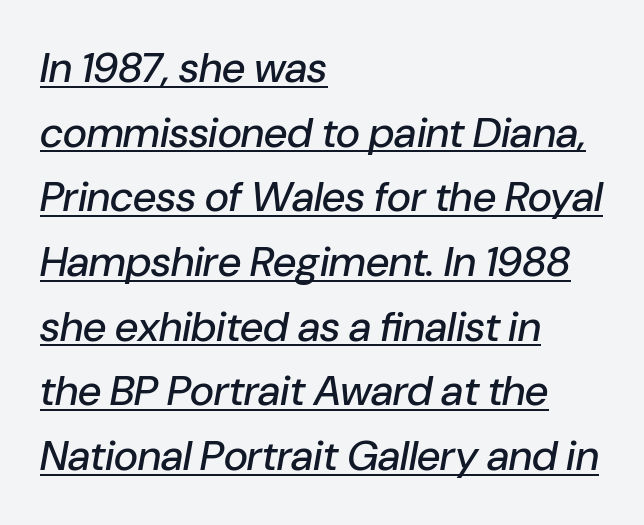
{"italic": "yes", "lean": "right", "slant_degrees": 10, "width": "normal", "stroke_contrast": "low", "x_height": "medium", "monospaced": "no", "underline": "yes", "align": "left", "line_spacing": "normal", "line_spacing_ratio": 1.54, "letter_spacing": "normal", "letter_spacing_em": 0.0, "glyph_px": 42}
